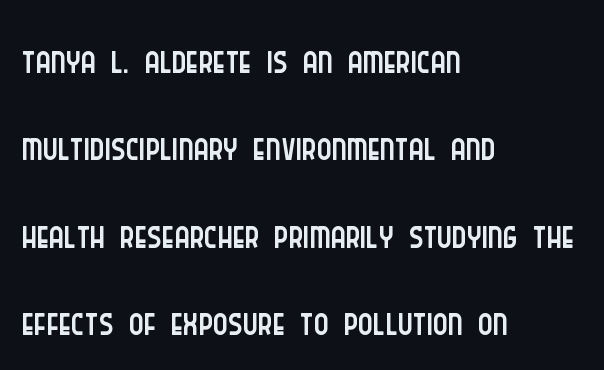
{"serif": "no", "italic": "no", "bold": "no", "weight": "light", "width": "condensed", "stroke_contrast": "low", "x_height": "large", "monospaced": "no", "underline": "no", "align": "left", "line_spacing": "normal", "line_spacing_ratio": 1.56, "letter_spacing": "normal", "letter_spacing_em": 0.0, "glyph_px": 56}
